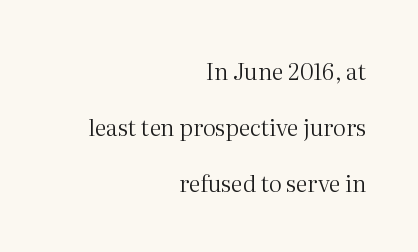
Letter spacing: default. Clear beneath every line of the passage. No letter is thick-stroked: the sample isn't bold. This block would shrink considerably if given ordinary leading; it's expanded now. Leftover space on each line is placed entirely before the opening word. In terms of posture, this sample is upright.
